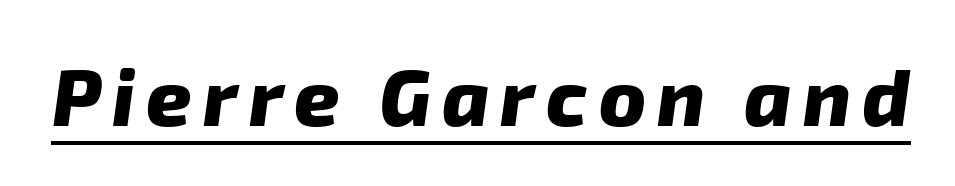
The image shows 79 px heavy sans-serif type; set underlined; low stroke contrast and a medium x-height.
